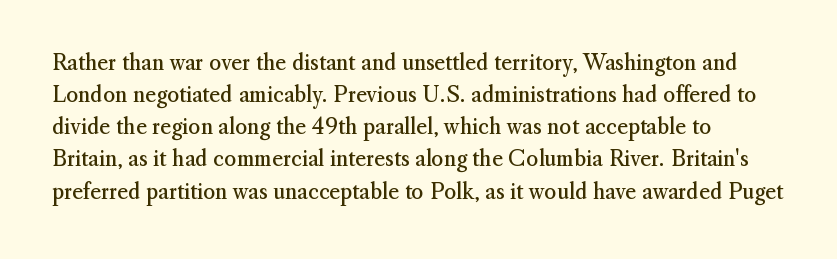
Q: Is the text bold? A: No.
Q: Is the text italic (slanted)? A: No, it is upright.
Q: Is the text underlined? A: No.
Q: How is the paragraph aligned? A: Left-aligned.
Q: Is the spacing between letters normal or unusually wide? A: Normal.
Q: Is the spacing between lines tight, normal or loose? A: Normal.
